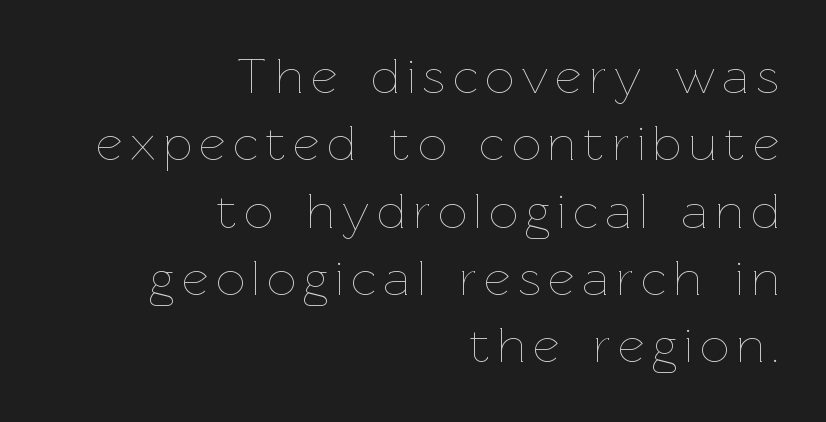
{"italic": "no", "bold": "no", "weight": "thin", "width": "normal", "stroke_contrast": "low", "x_height": "medium", "monospaced": "no", "underline": "no", "align": "right", "line_spacing": "normal", "line_spacing_ratio": 1.32, "glyph_px": 51}
